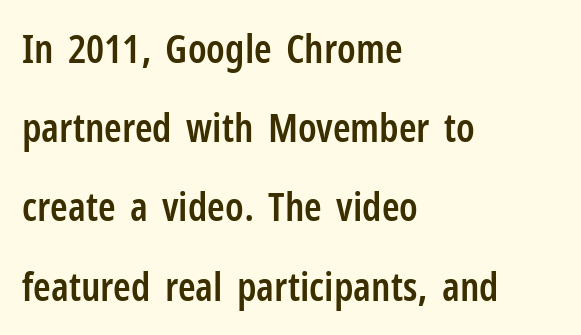
{"serif": "no", "italic": "no", "bold": "semi", "weight": "semibold", "width": "condensed", "stroke_contrast": "low", "x_height": "medium", "monospaced": "no", "underline": "no", "align": "left", "line_spacing": "loose", "line_spacing_ratio": 1.98, "letter_spacing": "normal", "letter_spacing_em": 0.0, "glyph_px": 40}
